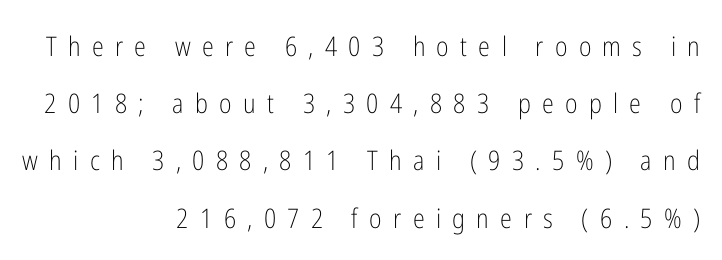
{"italic": "no", "bold": "no", "underline": "no", "align": "right", "line_spacing": "loose", "line_spacing_ratio": 2.12, "letter_spacing": "wide", "letter_spacing_em": 0.42, "glyph_px": 27}
